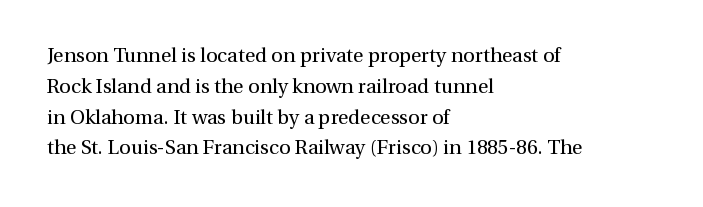
The image shows 20 px text type, upright; set left-aligned, normal line spacing (1.54x), normal letter spacing, not underlined.
